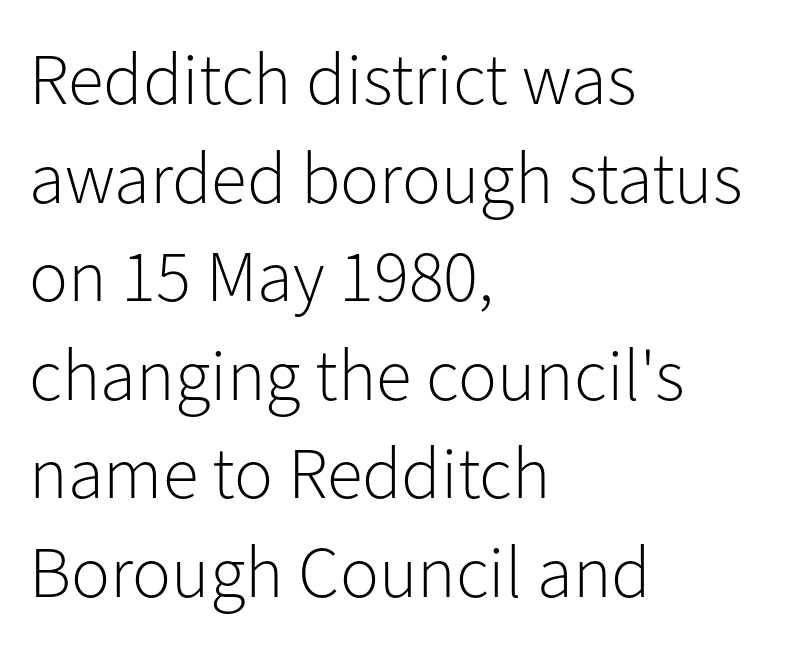
The image shows 73 px light sans-serif type, upright; set left-aligned, normal line spacing (1.35x), normal letter spacing, not underlined; low stroke contrast and a medium x-height.
